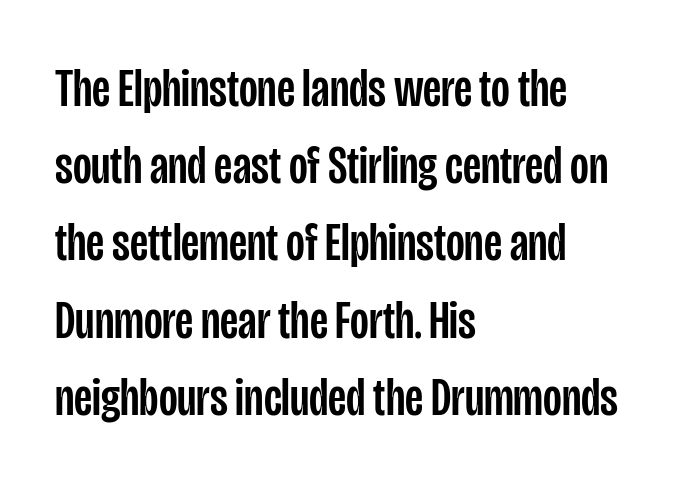
The image shows 54 px condensed sans-serif type, upright; set left-aligned, normal line spacing (1.43x), normal letter spacing, not underlined; low stroke contrast and a large x-height.
